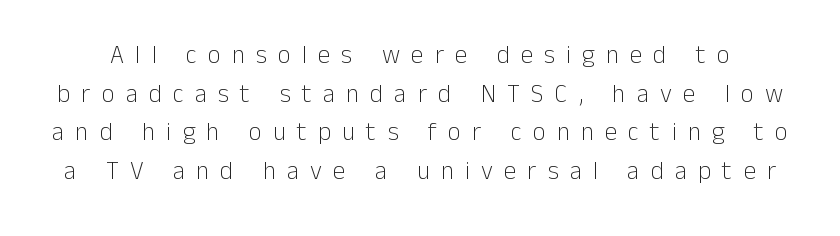
Each row of text sits above clean, open space. Think standard paragraph weight, or any step lighter than that. Inter-character spacing is expanded well beyond the font's built-in metrics. Every stem runs plumb, perpendicular to the baseline. Regular leading.
